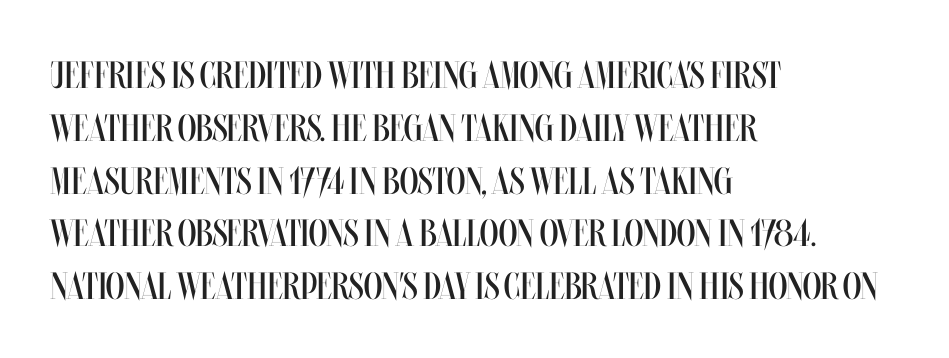
The image shows 38 px regular-weight, condensed type, upright; set left-aligned, normal line spacing (1.39x), normal letter spacing, not underlined; medium stroke contrast and a large x-height.
